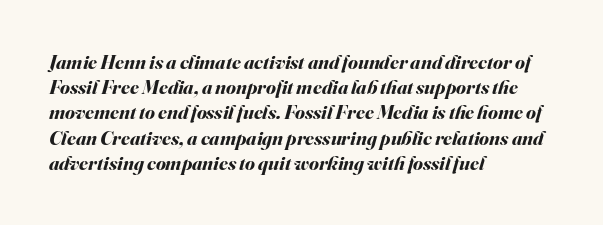
Q: Is the text bold? A: Yes.
Q: Is the text italic (slanted)? A: Yes, it leans right by about 16 degrees.
Q: Is the text underlined? A: No.
Q: How is the paragraph aligned? A: Left-aligned.
Q: Is the spacing between letters normal or unusually wide? A: Normal.
Q: Is the spacing between lines tight, normal or loose? A: Normal.
